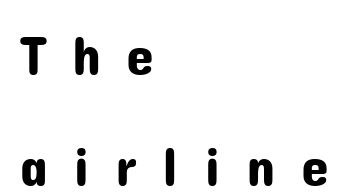
A typesetter would call this leading open, well beyond the default. Just letters on the line, the space beneath them empty. The passage shown is typed in a proportional face where columns would drift. Loose tracking; the words dissolve into strings of separated letters. The characters display no serif detailing; their extremities are plain.
